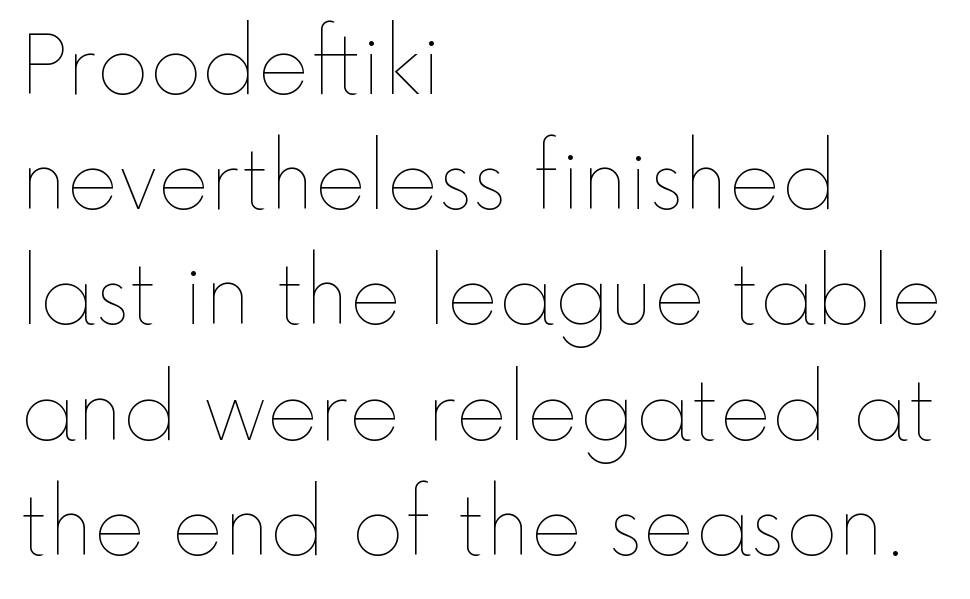
{"italic": "no", "bold": "no", "weight": "thin", "width": "normal", "x_height": "medium", "monospaced": "no", "underline": "no", "align": "left", "line_spacing": "normal", "line_spacing_ratio": 1.44, "letter_spacing": "normal", "letter_spacing_em": 0.0, "glyph_px": 80}
